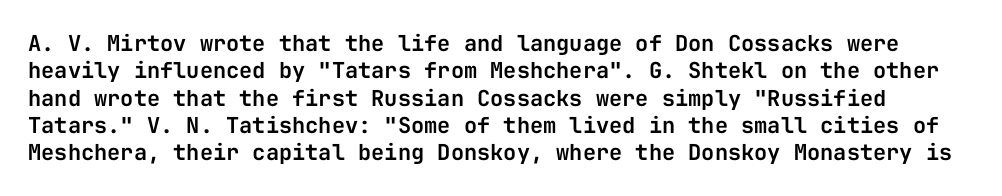
Q: Is the text italic (slanted)? A: No, it is upright.
Q: Is the text underlined? A: No.
Q: Is the spacing between letters normal or unusually wide? A: Normal.
